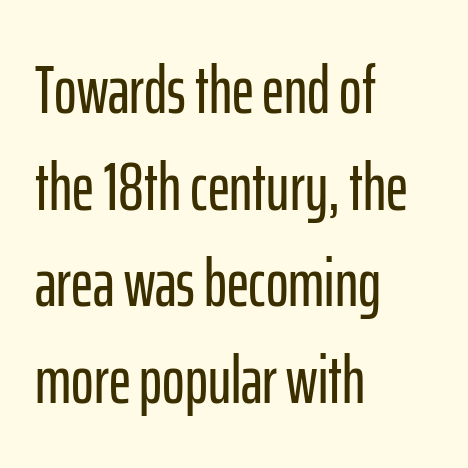
The image shows 68 px condensed sans-serif type, upright; set left-aligned, normal line spacing (1.42x), normal letter spacing, not underlined; low stroke contrast and a medium x-height.
